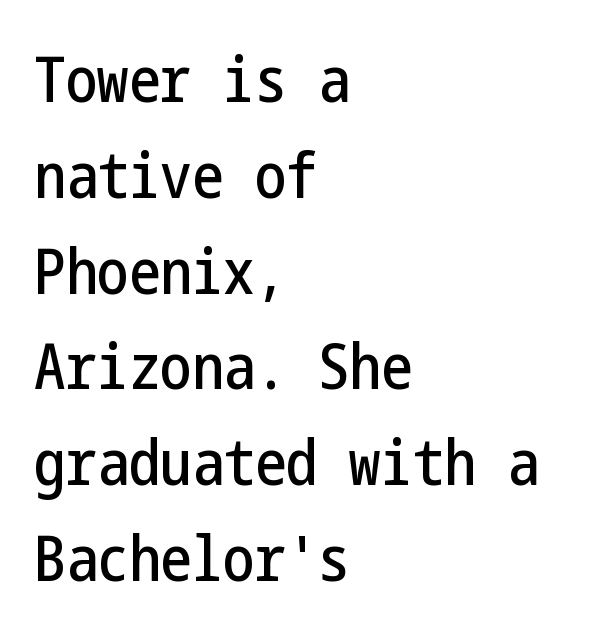
The vertical gap from one line to the next is medium. Students, note that the glyphs here touch the page at normal intervals. In terms of posture, this sample is upright. Any mark beneath the type? The region is blank. Font category for this specimen: sans-serif.
